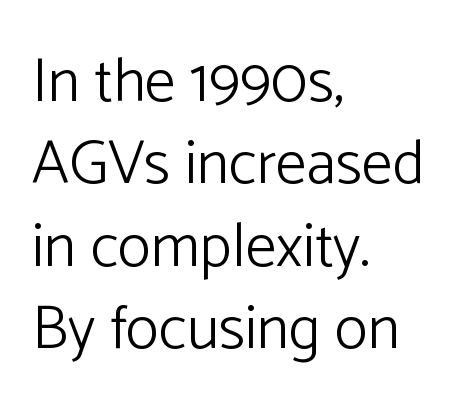
Q: Is the text bold? A: No.
Q: Is the text italic (slanted)? A: No, it is upright.
Q: Is the typeface a serif or a sans-serif typeface? A: Sans-serif.
Q: Is the text underlined? A: No.
Q: How is the paragraph aligned? A: Left-aligned.
Q: Is the spacing between letters normal or unusually wide? A: Normal.
Q: Is the spacing between lines tight, normal or loose? A: Normal.
Q: Width (condensed, normal, or wide)? A: Normal.
Q: Stroke contrast? A: Low.
Q: x-height? A: Medium.
Q: Monospaced? A: No.
